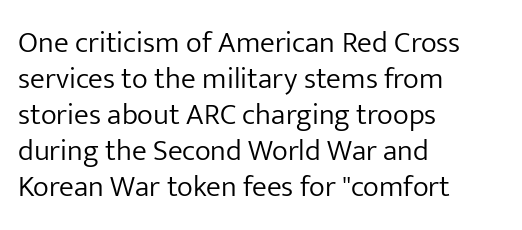
Q: Is the text bold? A: No.
Q: Is the text italic (slanted)? A: No, it is upright.
Q: Is the typeface a serif or a sans-serif typeface? A: Sans-serif.
Q: Is the text underlined? A: No.
Q: How is the paragraph aligned? A: Left-aligned.
Q: Is the spacing between letters normal or unusually wide? A: Normal.
Q: Width (condensed, normal, or wide)? A: Normal.
Q: Stroke contrast? A: Low.
Q: x-height? A: Medium.
Q: Monospaced? A: No.
